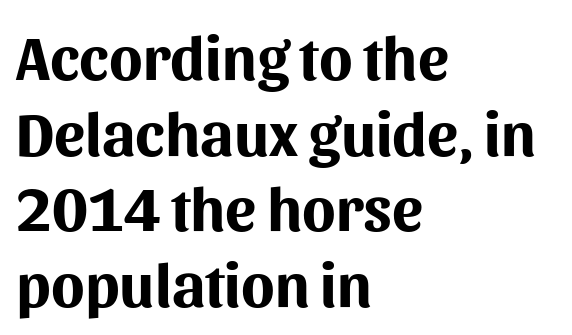
The image shows 62 px bold sans-serif type, upright; set left-aligned, line spacing 1.22x, normal letter spacing, not underlined; medium stroke contrast and a medium x-height.
